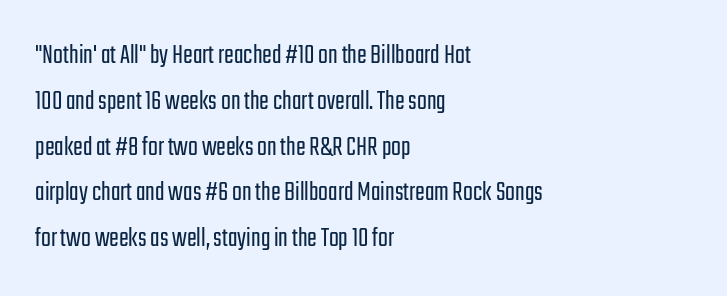
The line texture is even and compact thanks to regular tracking. The passage shown is typed in a proportional face where columns would drift. In CSS terms this would be text-align: left. Letters have the restrained weight of plain body copy at most. A bare baseline throughout the passage.
